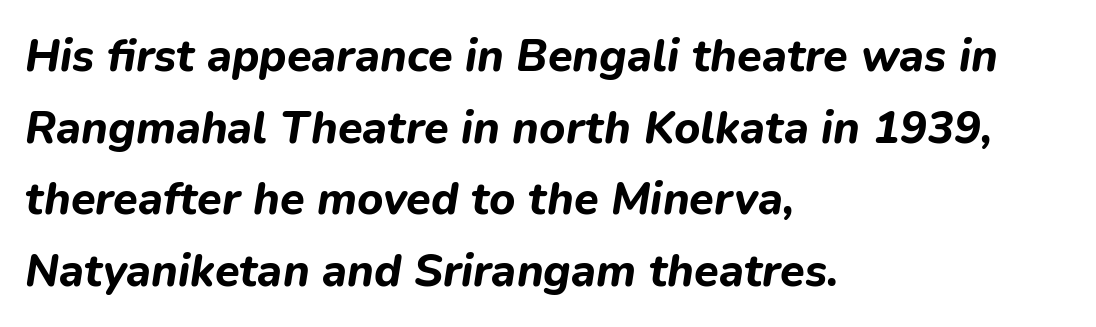
{"italic": "yes", "lean": "right", "slant_degrees": 9, "bold": "yes", "weight": "bold", "width": "normal", "stroke_contrast": "low", "x_height": "medium", "monospaced": "no", "underline": "no", "align": "left", "line_spacing": "normal", "line_spacing_ratio": 1.59, "letter_spacing": "normal", "letter_spacing_em": 0.0, "glyph_px": 45}
